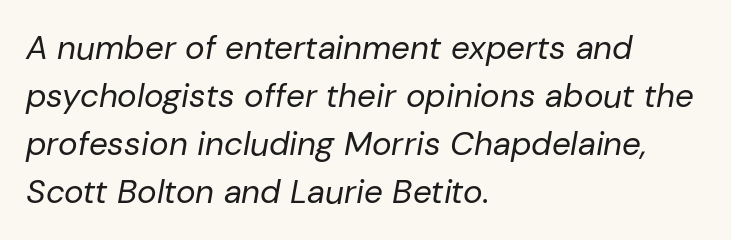
Q: Is the text bold? A: No.
Q: Is the text italic (slanted)? A: Yes, it leans right by about 10 degrees.
Q: Is the text underlined? A: No.
Q: How is the paragraph aligned? A: Left-aligned.
Q: Is the spacing between letters normal or unusually wide? A: Normal.
Q: Is the spacing between lines tight, normal or loose? A: Normal.
Q: Width (condensed, normal, or wide)? A: Normal.
Q: Stroke contrast? A: Low.
Q: x-height? A: Medium.
Q: Monospaced? A: No.
